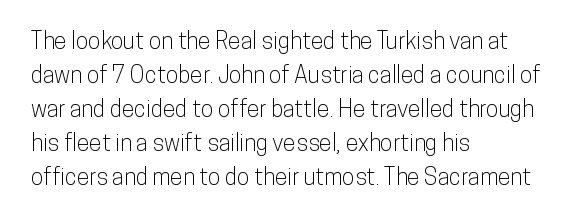
Clear beneath every line of the passage. Notice how descenders clear the ascenders below comfortably — that's standard leading. In terms of letterspacing, this is plain default setting. The lettering stays uniformly vertical, giving the passage a roman look. The lines in this sample share a left origin and differ only in where they stop.
